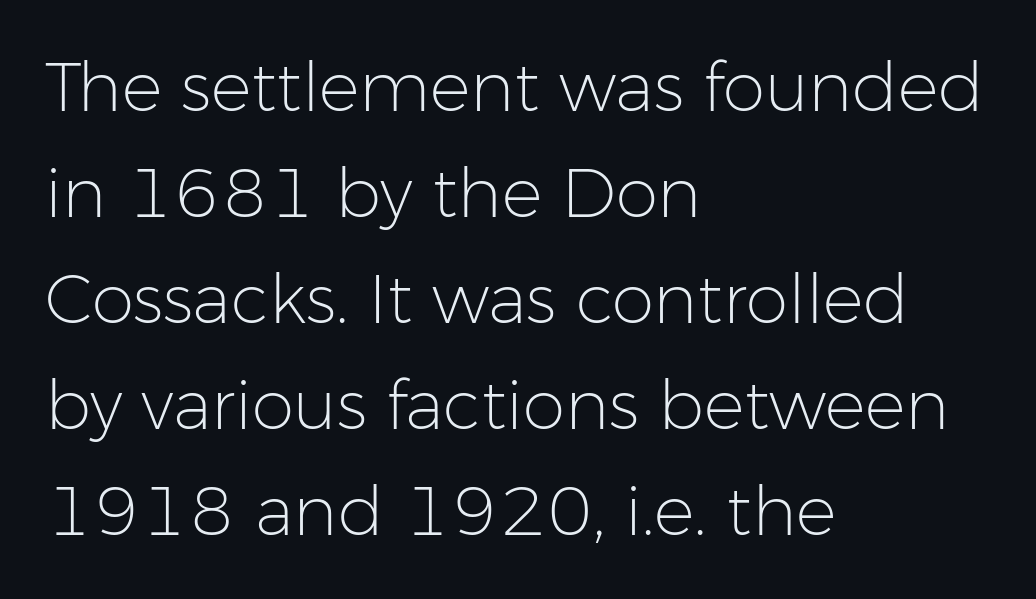
Q: Is the text bold? A: No.
Q: Is the text italic (slanted)? A: No, it is upright.
Q: Is the typeface a serif or a sans-serif typeface? A: Sans-serif.
Q: Is the text underlined? A: No.
Q: How is the paragraph aligned? A: Left-aligned.
Q: Is the spacing between letters normal or unusually wide? A: Normal.
Q: Is the spacing between lines tight, normal or loose? A: Normal.
Q: Width (condensed, normal, or wide)? A: Normal.
Q: Stroke contrast? A: Low.
Q: x-height? A: Medium.
Q: Monospaced? A: No.
